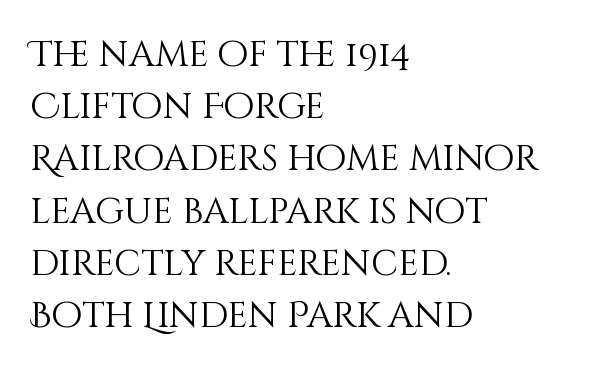
The image shows 36 px light type, upright; set left-aligned, normal line spacing (1.45x), normal letter spacing, not underlined; medium stroke contrast and a large x-height.
